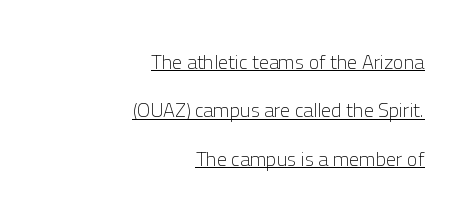
Emphasis is given by a line drawn under the lettering. Short and long lines alike share a common ending point at right. Posture: vertical. No chunkiness to these letters — they're not bold. There is no visible air inserted between adjacent glyphs. In terms of leading, this rendering errs on the spacious side.
